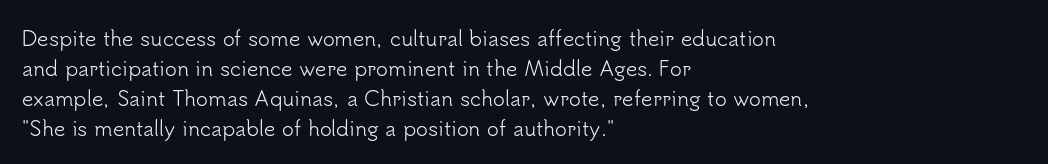
Q: Is the text bold? A: No.
Q: Is the text italic (slanted)? A: No, it is upright.
Q: Is the text underlined? A: No.
Q: How is the paragraph aligned? A: Left-aligned.
Q: Is the spacing between letters normal or unusually wide? A: Normal.
Q: Is the spacing between lines tight, normal or loose? A: Normal.
